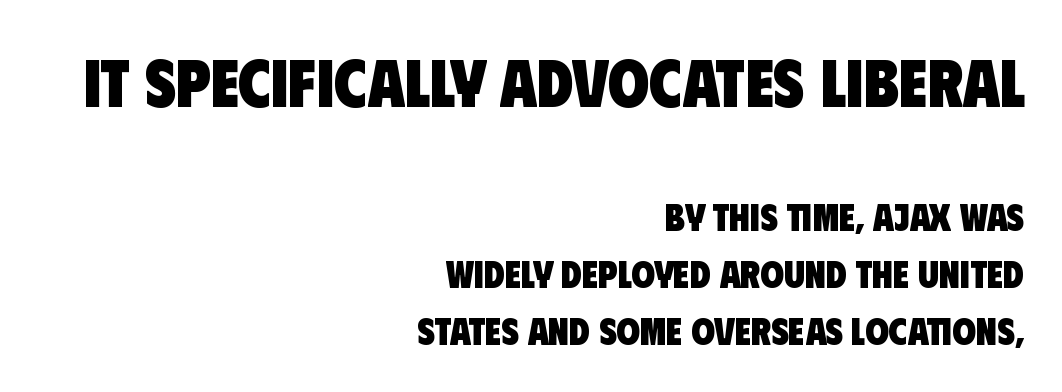
Q: Is the text bold? A: Yes.
Q: Is the typeface a serif or a sans-serif typeface? A: Sans-serif.
Q: Is the text underlined? A: No.
Q: How is the paragraph aligned? A: Right-aligned.
Q: Is the spacing between letters normal or unusually wide? A: Normal.
Q: Is the spacing between lines tight, normal or loose? A: Normal.
Q: Which block of text is set in a larger size, the first (top) or the second (bottom)? A: The first (top) one.
Q: Width (condensed, normal, or wide)? A: Condensed.
Q: Stroke contrast? A: Low.
Q: x-height? A: Large.
Q: Monospaced? A: No.
